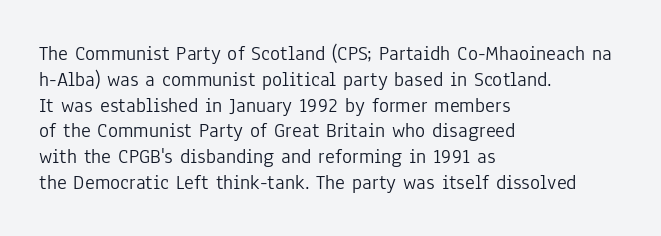
Q: Is the text bold? A: No.
Q: Is the text italic (slanted)? A: No, it is upright.
Q: Is the text underlined? A: No.
Q: How is the paragraph aligned? A: Left-aligned.
Q: Is the spacing between letters normal or unusually wide? A: Normal.
